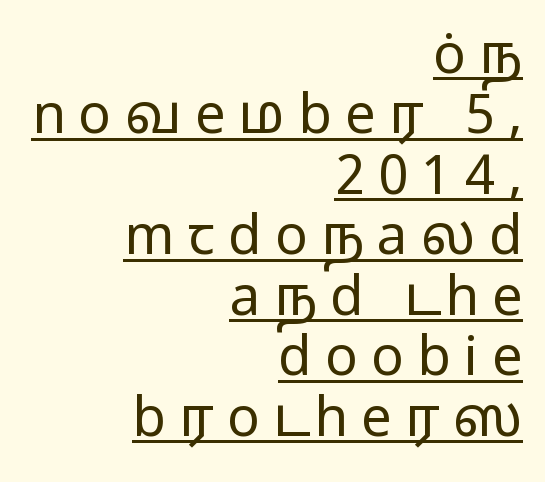
Q: Is the text bold? A: No.
Q: Is the text italic (slanted)? A: No, it is upright.
Q: Is the typeface a serif or a sans-serif typeface? A: Sans-serif.
Q: Is the text underlined? A: Yes.
Q: How is the paragraph aligned? A: Right-aligned.
Q: Is the spacing between letters normal or unusually wide? A: Unusually wide.
Q: Is the spacing between lines tight, normal or loose? A: Tight.
Q: Width (condensed, normal, or wide)? A: Wide.
Q: Stroke contrast? A: Low.
Q: x-height? A: Medium.
Q: Monospaced? A: No.
